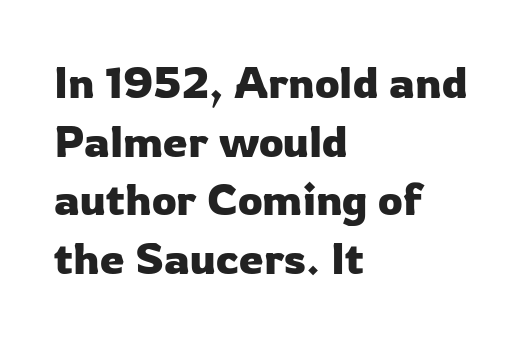
{"serif": "no", "italic": "no", "width": "normal", "stroke_contrast": "low", "x_height": "medium", "monospaced": "no", "underline": "no", "align": "left", "line_spacing": "normal", "line_spacing_ratio": 1.33, "letter_spacing": "normal", "letter_spacing_em": 0.0, "glyph_px": 44}
